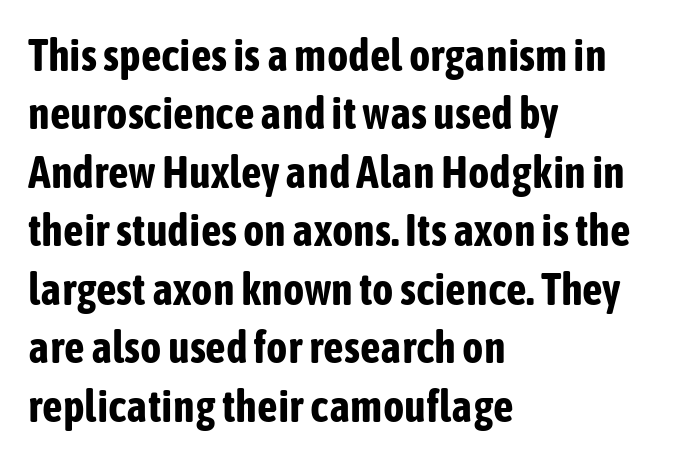
The image shows 45 px bold, condensed sans-serif type, upright; set left-aligned, normal line spacing (1.3x), normal letter spacing, not underlined; low stroke contrast and a medium x-height.
